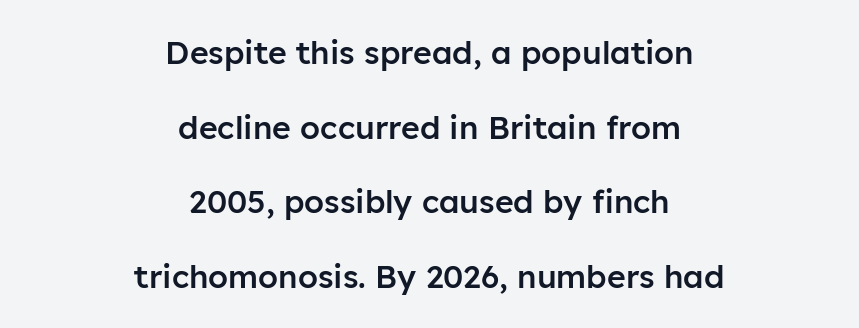
Compared with an ordinary text face, these strokes are moderately heavier — a semibold. The line texture is even and compact thanks to regular tracking. The rendering positions every line midway between the sides. Bare-footed words on every line.
